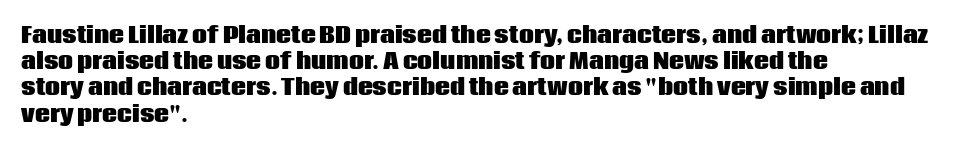
The image shows 21 px bold type, upright; set left-aligned, normal line spacing (1.25x), normal letter spacing, not underlined.
